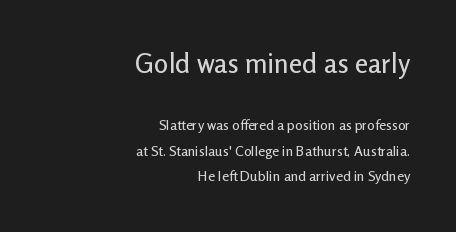
Line endings align vertically; line beginnings do not. A clean baseline with only descenders dipping below it. Glyph-to-glyph distance matches everyday printed text. Size contrast runs from large at the top to small at the bottom. Vertical strokes here are truly vertical.
